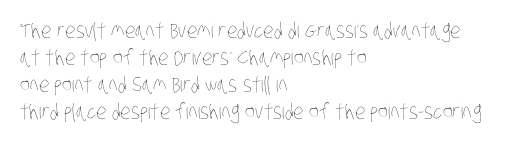
{"bold": "no", "underline": "no", "align": "left", "line_spacing": "normal", "line_spacing_ratio": 1.29, "letter_spacing": "normal", "letter_spacing_em": 0.0, "glyph_px": 21}
